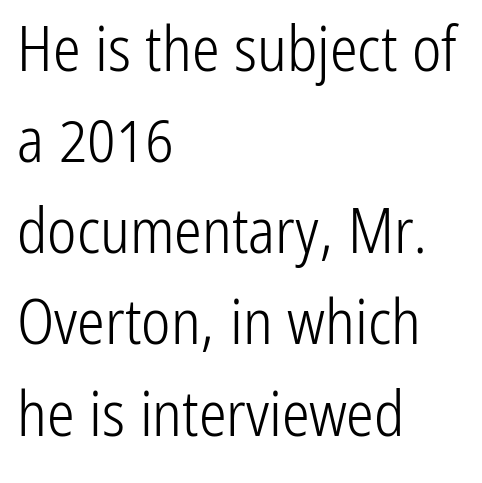
{"serif": "no", "italic": "no", "bold": "no", "weight": "light", "width": "condensed", "stroke_contrast": "low", "x_height": "medium", "monospaced": "no", "underline": "no", "align": "left", "line_spacing": "normal", "line_spacing_ratio": 1.47, "letter_spacing": "normal", "letter_spacing_em": 0.0, "glyph_px": 62}
